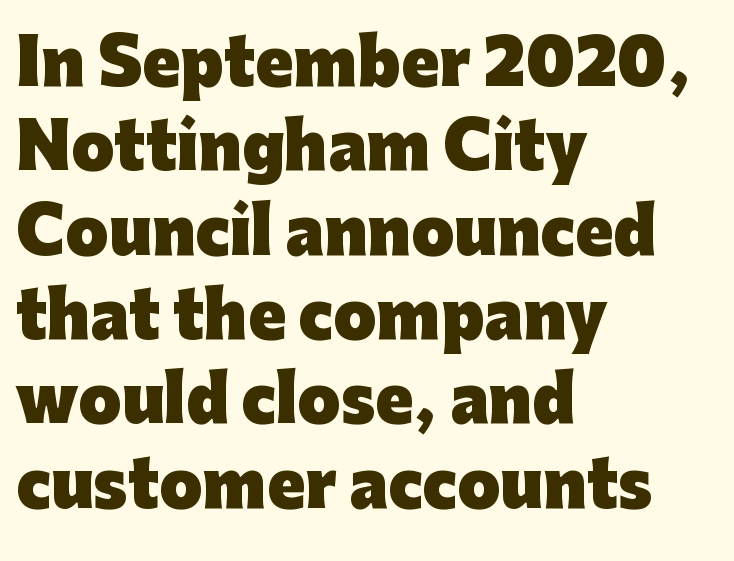
Typeset ragged right — the left edge is the straight one. Pretty heavy lettering here — definitely bold. Character widths vary here, with narrow letters taking less room than wide ones. Anything drawn beneath the words? Only blank space. Classification — sans serif. This is the regular roman posture of the typeface.
